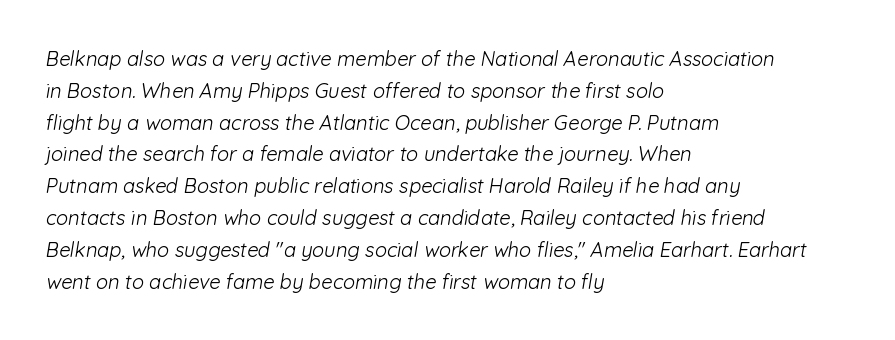
The rows are spaced the way most documents space them. Leftover space on each line is placed entirely after the last word. Check the space under the baseline: it is left empty. These lines keep a tight, regular rhythm from letter to letter. Summary of weight: not heavy and not bold.
